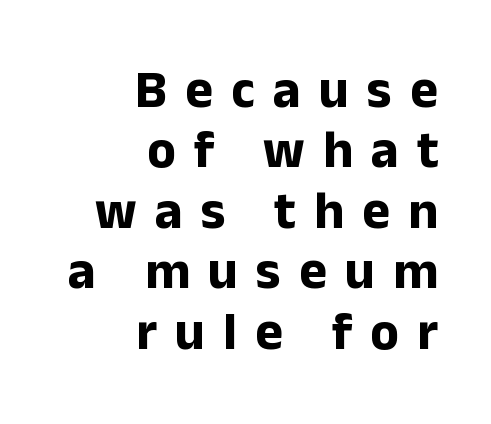
Q: Is the text bold? A: Yes.
Q: Is the text italic (slanted)? A: No, it is upright.
Q: Is the typeface a serif or a sans-serif typeface? A: Sans-serif.
Q: Is the text underlined? A: No.
Q: How is the paragraph aligned? A: Right-aligned.
Q: Is the spacing between letters normal or unusually wide? A: Unusually wide.
Q: Is the spacing between lines tight, normal or loose? A: Tight.
Q: Width (condensed, normal, or wide)? A: Normal.
Q: Stroke contrast? A: Low.
Q: x-height? A: Medium.
Q: Monospaced? A: No.
